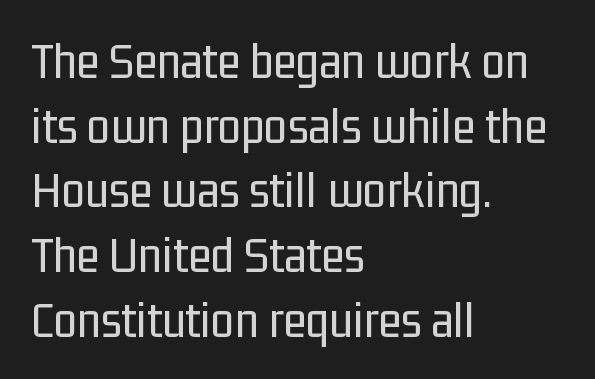
{"serif": "no", "italic": "no", "bold": "no", "weight": "regular", "width": "condensed", "stroke_contrast": "low", "x_height": "medium", "monospaced": "no", "underline": "no", "align": "left", "line_spacing_ratio": 1.22, "letter_spacing": "normal", "letter_spacing_em": 0.0, "glyph_px": 53}
